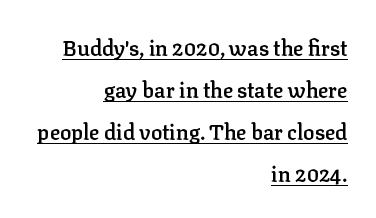
Visually the block forms a straight wall on the right and a jagged coastline on the left. Its strokes are somewhat broadened, the hallmark of semibold type. Each word holds together tightly as a unit, with standard inter-letter gaps. Each line of the rendering has a horizontal stroke beneath the glyphs.
